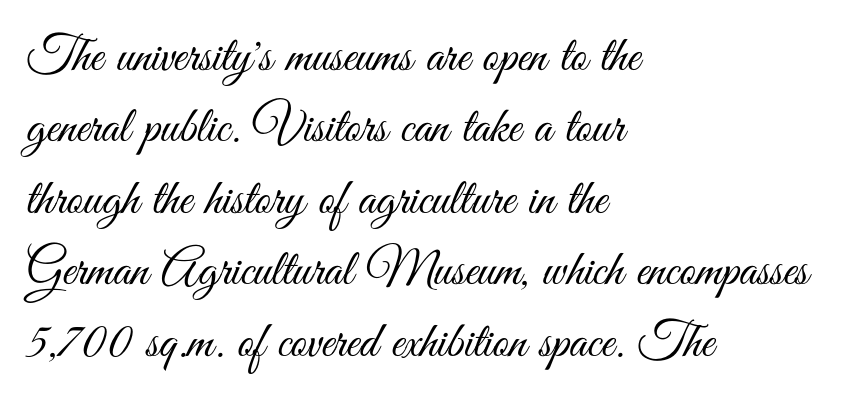
Q: Is the text bold? A: No.
Q: Is the text italic (slanted)? A: Yes.
Q: Is the typeface a serif or a sans-serif typeface? A: Sans-serif.
Q: Is the text underlined? A: No.
Q: How is the paragraph aligned? A: Left-aligned.
Q: Is the spacing between letters normal or unusually wide? A: Normal.
Q: Is the spacing between lines tight, normal or loose? A: Normal.
Q: Width (condensed, normal, or wide)? A: Condensed.
Q: Stroke contrast? A: Medium.
Q: x-height? A: Small.
Q: Monospaced? A: No.
